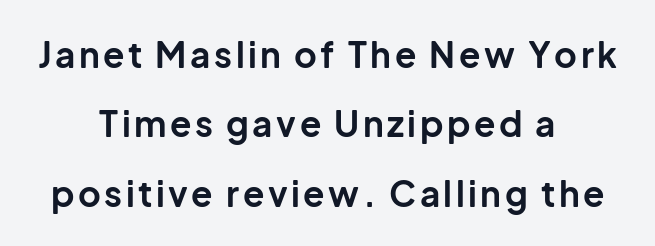
In CSS terms this would be text-align: center. Bold? Absolutely — the strokes are thick and heavy. Anything drawn beneath the words? Only blank space. Rows of type keep a wide berth in the vertical direction. This is sans-serif lettering, the kind often seen on screens and signage. No italicization has been applied; the sample stays upright.
